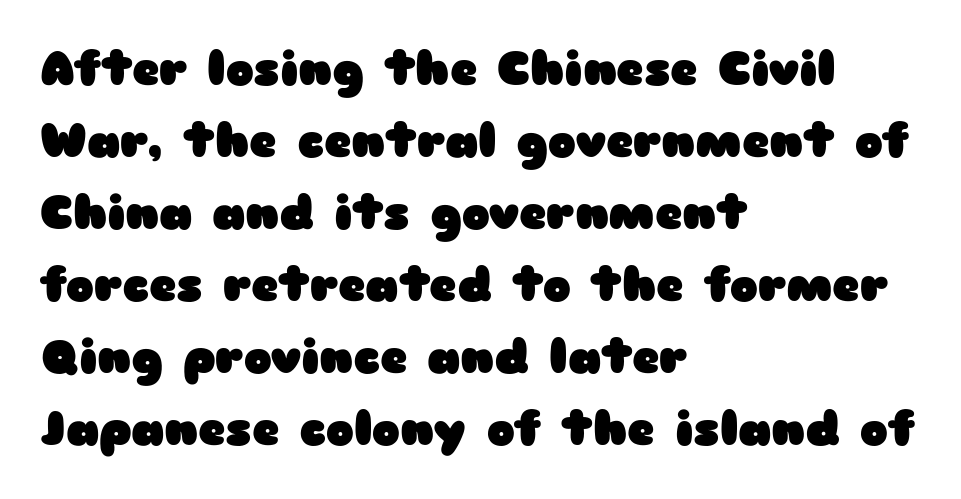
{"serif": "no", "italic": "no", "bold": "yes", "weight": "heavy", "width": "wide", "stroke_contrast": "low", "x_height": "medium", "monospaced": "no", "underline": "no", "align": "left", "line_spacing": "normal", "line_spacing_ratio": 1.53, "letter_spacing": "normal", "letter_spacing_em": 0.0, "glyph_px": 47}
